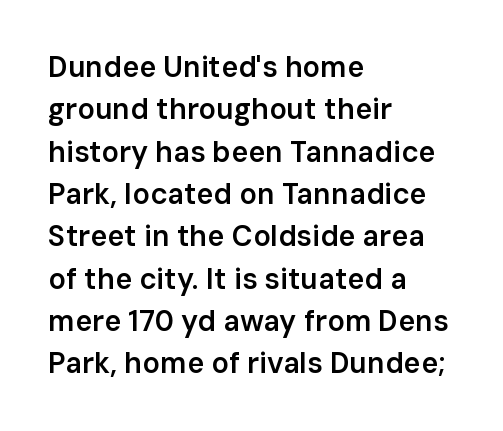
Q: Is the text bold? A: Semi-bold.
Q: Is the text italic (slanted)? A: No, it is upright.
Q: Is the typeface a serif or a sans-serif typeface? A: Sans-serif.
Q: Is the text underlined? A: No.
Q: How is the paragraph aligned? A: Left-aligned.
Q: Is the spacing between letters normal or unusually wide? A: Normal.
Q: Is the spacing between lines tight, normal or loose? A: Normal.
Q: Width (condensed, normal, or wide)? A: Normal.
Q: Stroke contrast? A: Low.
Q: x-height? A: Medium.
Q: Monospaced? A: No.
